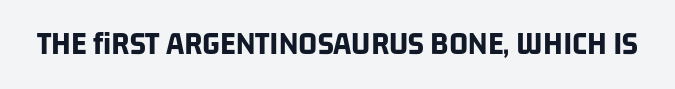
{"serif": "no", "bold": "yes", "weight": "bold", "width": "condensed", "stroke_contrast": "low", "x_height": "large", "monospaced": "no", "underline": "no", "letter_spacing": "normal", "letter_spacing_em": 0.0, "glyph_px": 33}
